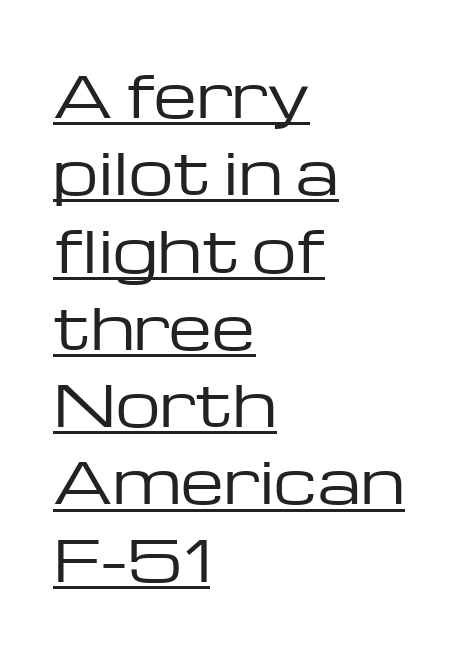
Weight class: somewhere from thin through regular. Typographically, this falls in the sans-serif category. You can see a thin bar hugging the bottom of the glyphs. The passage shown stacks its lines at a standard gap. Designer's note — italics off, roman on. The horizontal fit of the characters is conventional and even.
